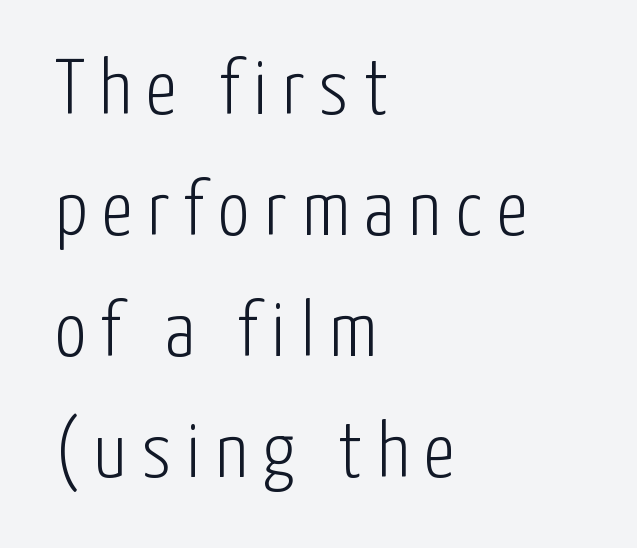
{"serif": "no", "italic": "no", "bold": "no", "weight": "light", "width": "condensed", "stroke_contrast": "low", "x_height": "medium", "monospaced": "no", "underline": "no", "align": "left", "line_spacing": "normal", "line_spacing_ratio": 1.53, "glyph_px": 79}
